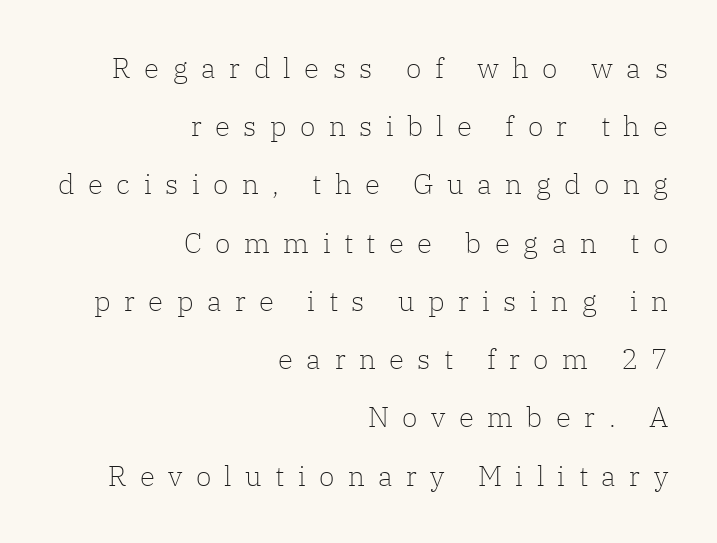
{"serif": "yes", "italic": "no", "bold": "no", "weight": "light", "width": "normal", "stroke_contrast": "low", "x_height": "medium", "monospaced": "no", "underline": "no", "align": "right", "line_spacing": "loose", "line_spacing_ratio": 2.08, "letter_spacing": "wide", "letter_spacing_em": 0.48, "glyph_px": 28}
